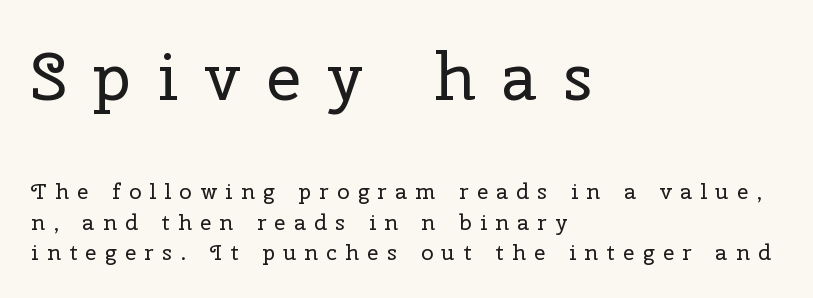
The image shows 67 px regular-weight serif type, upright; set left-aligned, normal line spacing (1.37x), unusually wide letter spacing (+0.39 em), not underlined; the first (top) block is 3.05x larger; low stroke contrast and a medium x-height.
